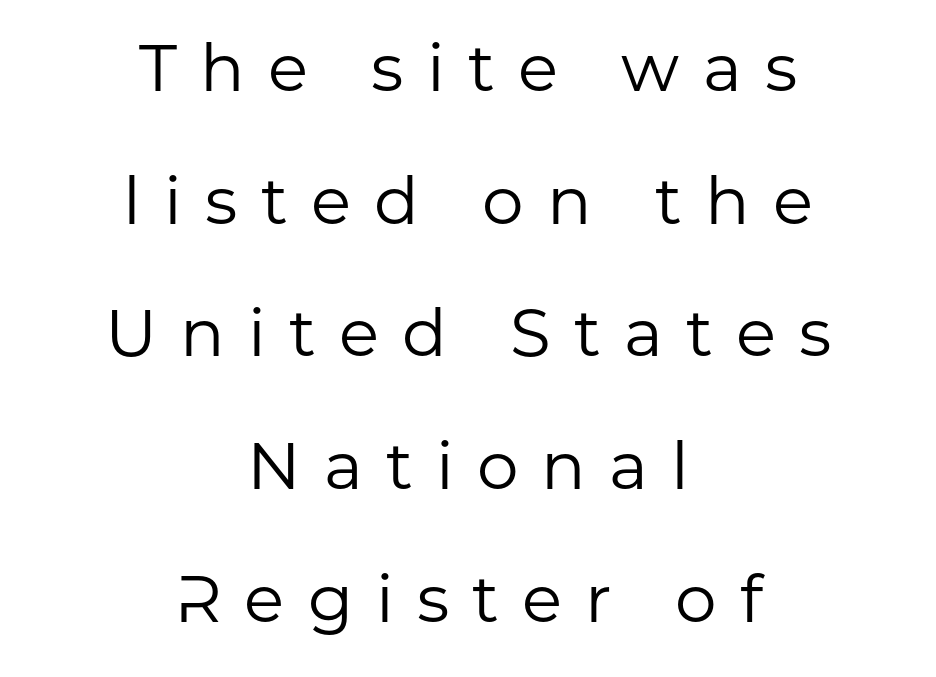
Q: Is the text bold? A: No.
Q: Is the text italic (slanted)? A: No, it is upright.
Q: Is the typeface a serif or a sans-serif typeface? A: Sans-serif.
Q: Is the text underlined? A: No.
Q: How is the paragraph aligned? A: Centered.
Q: Is the spacing between letters normal or unusually wide? A: Unusually wide.
Q: Is the spacing between lines tight, normal or loose? A: Loose.
Q: Width (condensed, normal, or wide)? A: Normal.
Q: Stroke contrast? A: Low.
Q: x-height? A: Medium.
Q: Monospaced? A: No.
